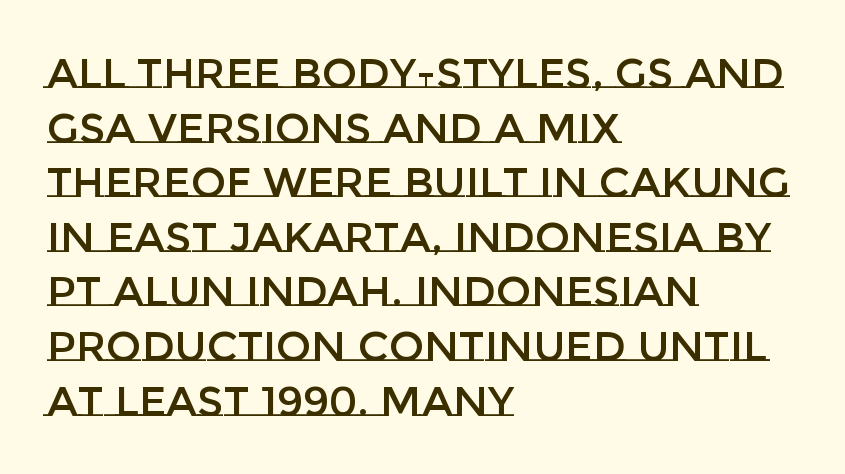
The image shows 42 px text type, upright; set left-aligned, normal line spacing (1.3x), normal letter spacing, not underlined; low stroke contrast and a large x-height.
